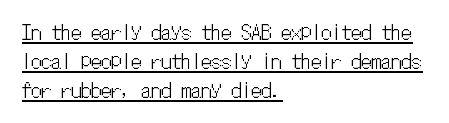
Decoration check: the copy is underlined. These lines stack with their left ends in a neat column. Tall strokes in this sample are plumb rather than angled. The lines sit at an ordinary, default distance from one another. Tracking value appears to be zero — textbook default spacing.
